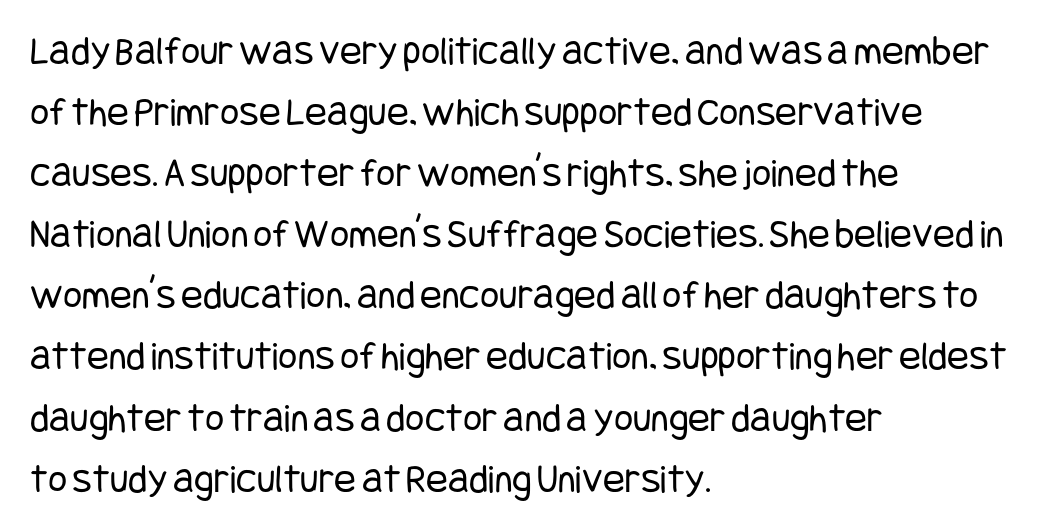
The image shows 41 px regular-weight, condensed sans-serif type, upright; set left-aligned, normal line spacing (1.49x), normal letter spacing, not underlined; low stroke contrast and a large x-height.
